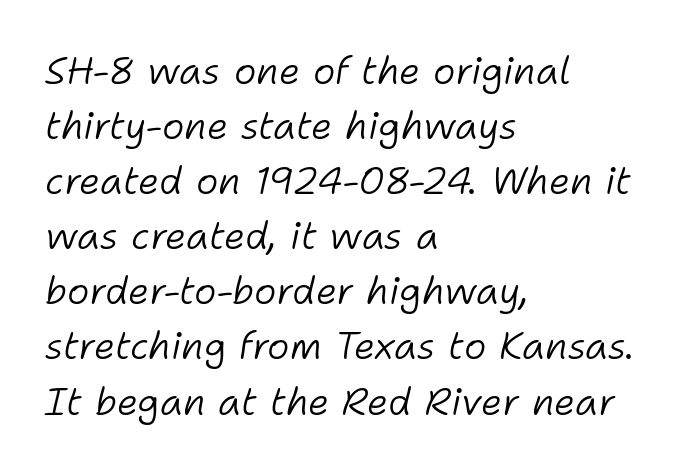
Q: Is the text bold? A: No.
Q: Is the text italic (slanted)? A: Yes, it leans right by about 11 degrees.
Q: Is the text underlined? A: No.
Q: How is the paragraph aligned? A: Left-aligned.
Q: Is the spacing between letters normal or unusually wide? A: Normal.
Q: Is the spacing between lines tight, normal or loose? A: Normal.
Q: Width (condensed, normal, or wide)? A: Normal.
Q: Stroke contrast? A: Low.
Q: x-height? A: Medium.
Q: Monospaced? A: No.
